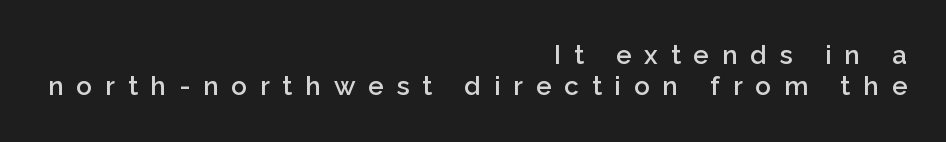
There is plenty of visible air inserted between adjacent glyphs. Visually the block forms a straight wall on the right and a jagged coastline on the left. No word sits above an underline. Compared with an ordinary text face, these strokes are moderately heavier — a semibold. Notice how the stems are strictly vertical — no italics here.
